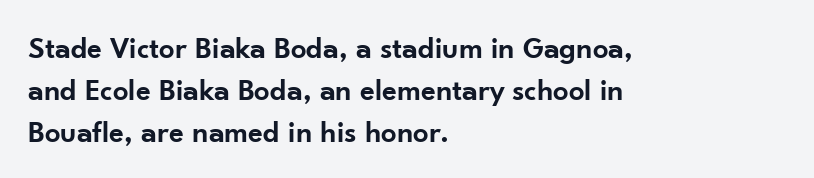
Q: Is the text bold? A: Semi-bold.
Q: Is the text italic (slanted)? A: No, it is upright.
Q: Is the typeface a serif or a sans-serif typeface? A: Sans-serif.
Q: Is the text underlined? A: No.
Q: How is the paragraph aligned? A: Left-aligned.
Q: Is the spacing between letters normal or unusually wide? A: Normal.
Q: Is the spacing between lines tight, normal or loose? A: Normal.
Q: Width (condensed, normal, or wide)? A: Normal.
Q: Stroke contrast? A: Low.
Q: x-height? A: Small.
Q: Monospaced? A: No.
